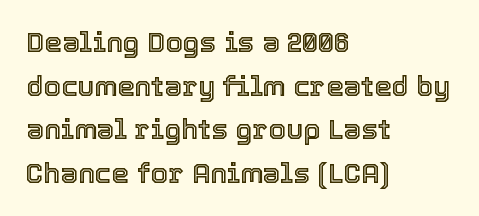
Q: Is the text italic (slanted)? A: No, it is upright.
Q: Is the text underlined? A: No.
Q: How is the paragraph aligned? A: Left-aligned.
Q: Is the spacing between letters normal or unusually wide? A: Normal.
Q: Is the spacing between lines tight, normal or loose? A: Normal.
Q: Width (condensed, normal, or wide)? A: Normal.
Q: x-height? A: Medium.
Q: Monospaced? A: No.
